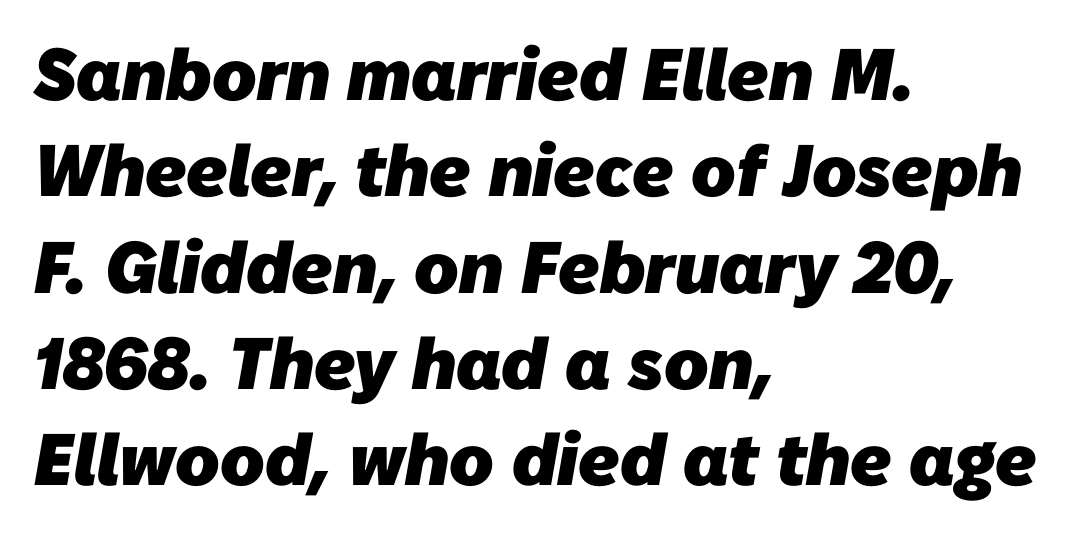
Character widths vary here, with narrow letters taking less room than wide ones. Observe the ordinary spacing: letters are neighbours, not strangers. This sample is left-justified, so line endings fall wherever the words run out. The rendering uses a moderate line-height, typical for paragraphs.
